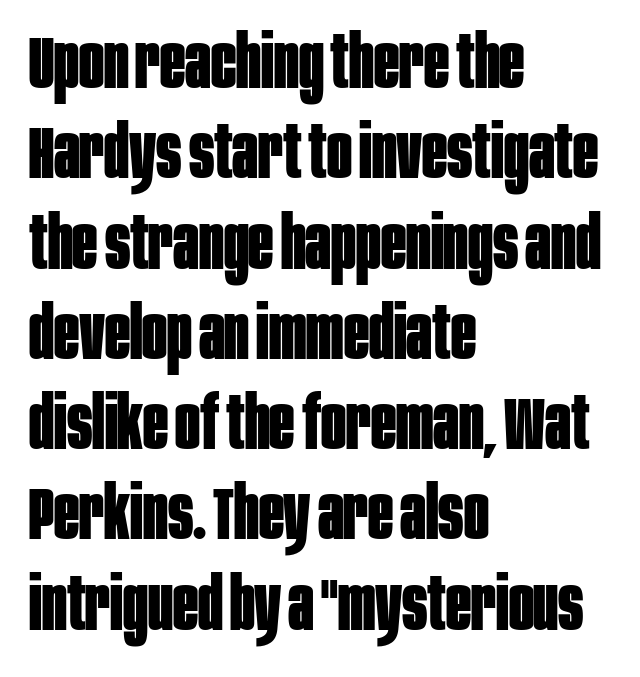
{"serif": "no", "italic": "no", "bold": "yes", "weight": "bold", "width": "condensed", "stroke_contrast": "low", "x_height": "large", "monospaced": "no", "underline": "no", "align": "left", "line_spacing_ratio": 1.22, "letter_spacing": "normal", "letter_spacing_em": 0.0, "glyph_px": 74}
